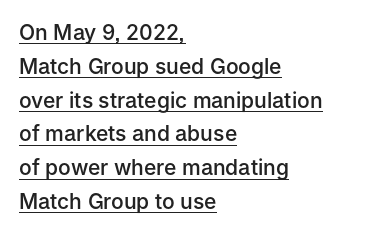
Q: Is the text bold? A: Semi-bold.
Q: Is the text italic (slanted)? A: No, it is upright.
Q: Is the text underlined? A: Yes.
Q: How is the paragraph aligned? A: Left-aligned.
Q: Is the spacing between letters normal or unusually wide? A: Normal.
Q: Is the spacing between lines tight, normal or loose? A: Normal.
